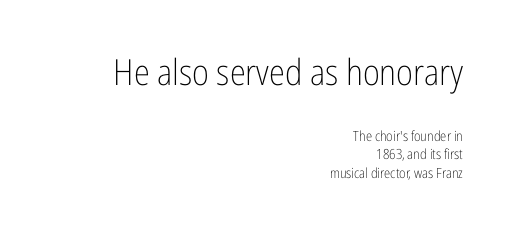
No word sits above an underline. These glyphs show unthickened strokes, regular width or finer. Whoever set this chose a conventional vertical rhythm. The paragraph shown leans on its right margin. Are there feet on the stems? There aren't — it's a sans. Proportional: the letters do not fall into vertical columns.
